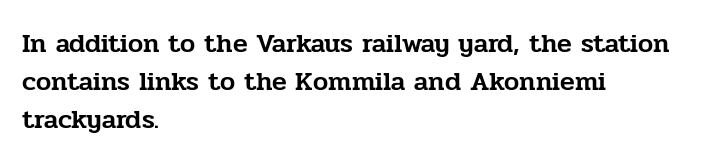
The ragged edge is on the right, which tells us the setting is flush left. Underline: absent. Does the leading feel generous? No, just average. The type is set solid horizontally, with unmodified tracking.
